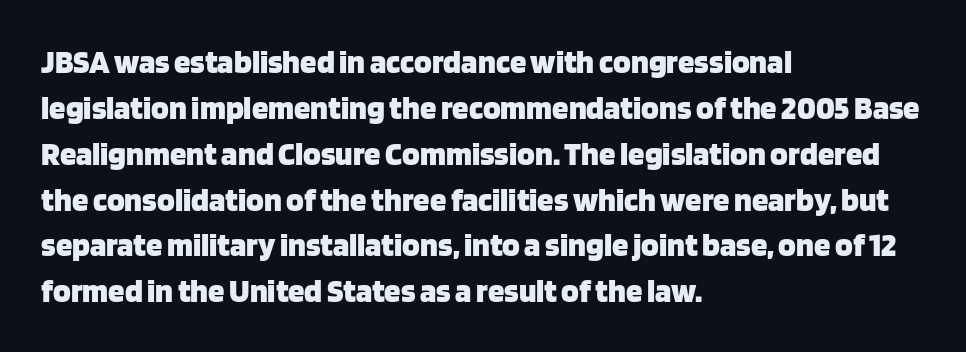
{"serif": "no", "italic": "no", "bold": "yes", "weight": "heavy", "width": "normal", "stroke_contrast": "low", "x_height": "large", "monospaced": "no", "underline": "no", "align": "left", "line_spacing": "normal", "line_spacing_ratio": 1.39, "letter_spacing": "normal", "letter_spacing_em": 0.0, "glyph_px": 33}
